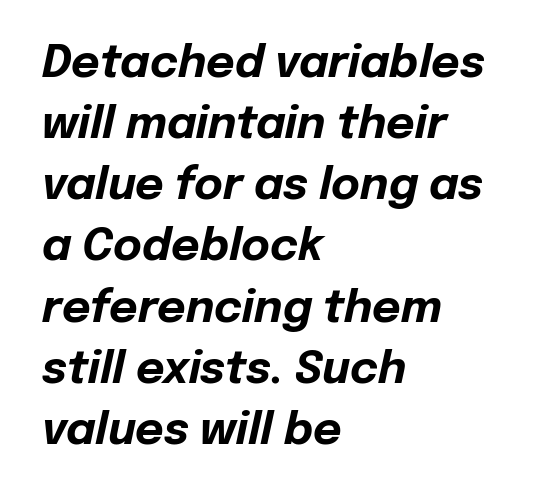
Q: Is the text bold? A: Yes.
Q: Is the text italic (slanted)? A: Yes, it leans right by about 12 degrees.
Q: Is the text underlined? A: No.
Q: How is the paragraph aligned? A: Left-aligned.
Q: Is the spacing between letters normal or unusually wide? A: Normal.
Q: Is the spacing between lines tight, normal or loose? A: Normal.
Q: Width (condensed, normal, or wide)? A: Normal.
Q: Stroke contrast? A: Low.
Q: x-height? A: Medium.
Q: Monospaced? A: No.
